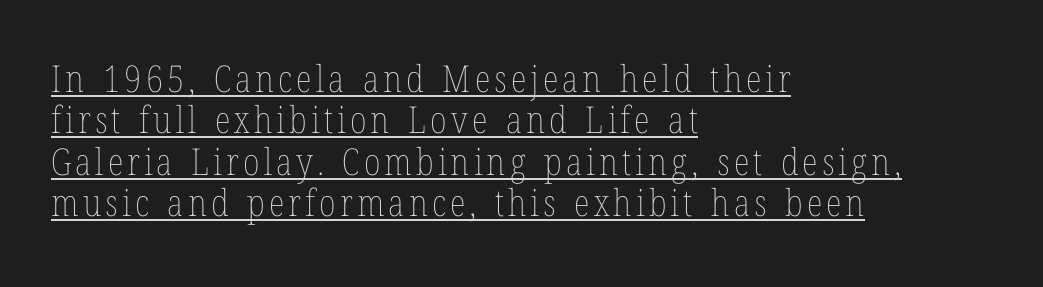
Q: Is the text bold? A: No.
Q: Is the text italic (slanted)? A: No, it is upright.
Q: Is the text underlined? A: Yes.
Q: How is the paragraph aligned? A: Left-aligned.
Q: Is the spacing between lines tight, normal or loose? A: Tight.
Q: Width (condensed, normal, or wide)? A: Condensed.
Q: Stroke contrast? A: Low.
Q: x-height? A: Medium.
Q: Monospaced? A: No.
